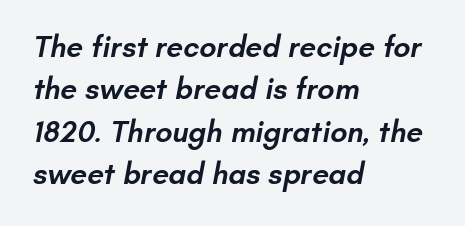
The image shows 30 px semibold sans-serif type; set left-aligned, normal line spacing (1.41x), normal letter spacing, not underlined; low stroke contrast and a small x-height.
